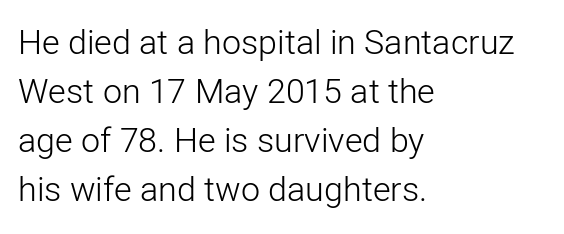
Each letter keeps its own natural width here, so spacing adapts to shape. Has an underline been added? It has not. Nothing unusual about the tracking: characters are spaced as the font intends. Designer's note — italics off, roman on.
